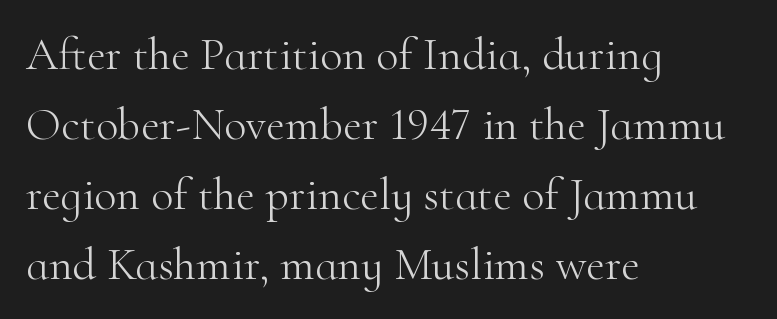
Q: Is the text bold? A: No.
Q: Is the text italic (slanted)? A: No, it is upright.
Q: Is the typeface a serif or a sans-serif typeface? A: Serif.
Q: Is the text underlined? A: No.
Q: How is the paragraph aligned? A: Left-aligned.
Q: Is the spacing between letters normal or unusually wide? A: Normal.
Q: Is the spacing between lines tight, normal or loose? A: Normal.
Q: Width (condensed, normal, or wide)? A: Normal.
Q: Stroke contrast? A: High.
Q: x-height? A: Small.
Q: Monospaced? A: No.
